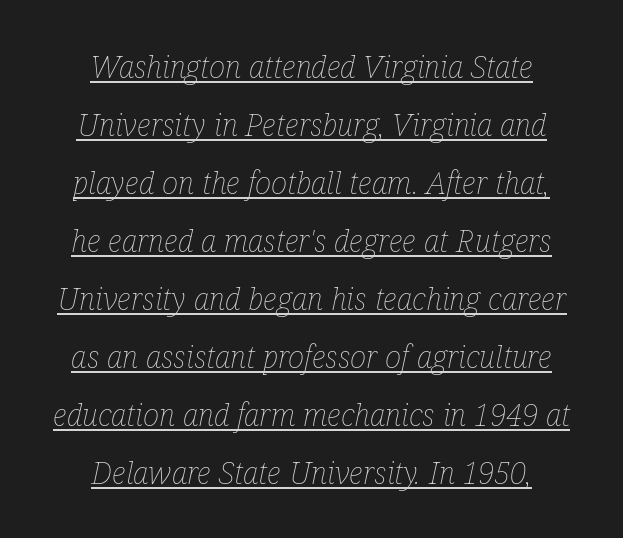
Q: Is the text bold? A: No.
Q: Is the text italic (slanted)? A: Yes, it leans right by about 12 degrees.
Q: Is the text underlined? A: Yes.
Q: How is the paragraph aligned? A: Centered.
Q: Is the spacing between letters normal or unusually wide? A: Normal.
Q: Width (condensed, normal, or wide)? A: Condensed.
Q: Stroke contrast? A: Low.
Q: x-height? A: Medium.
Q: Monospaced? A: No.
